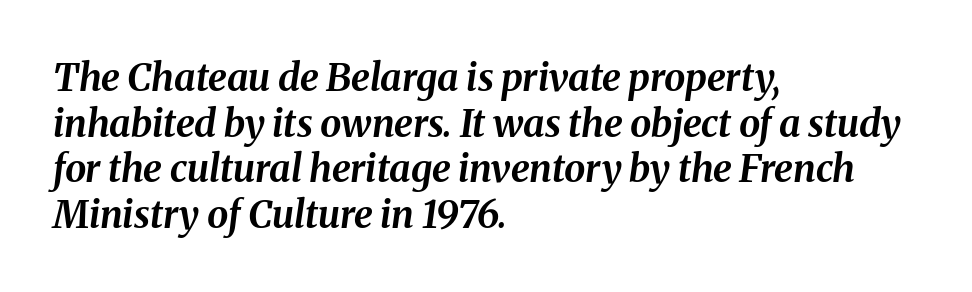
The image shows 38 px bold type, italic (leaning right); set left-aligned, line spacing 1.2x, normal letter spacing, not underlined; medium stroke contrast and a medium x-height.
